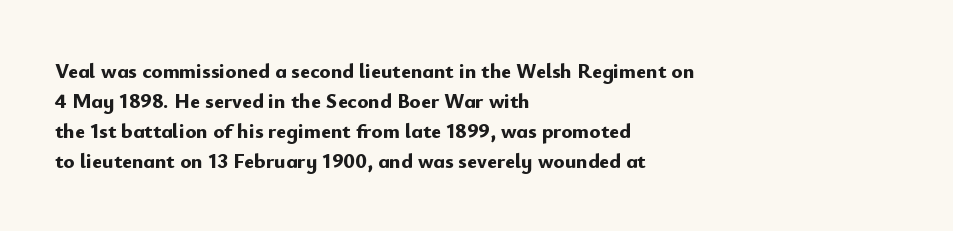
The font's upright variant was chosen for this text. These lines keep a tight, regular rhythm from letter to letter. Notice how thick the strokes are: this is what a full bold looks like. These lines sit exactly where default settings would place them.
